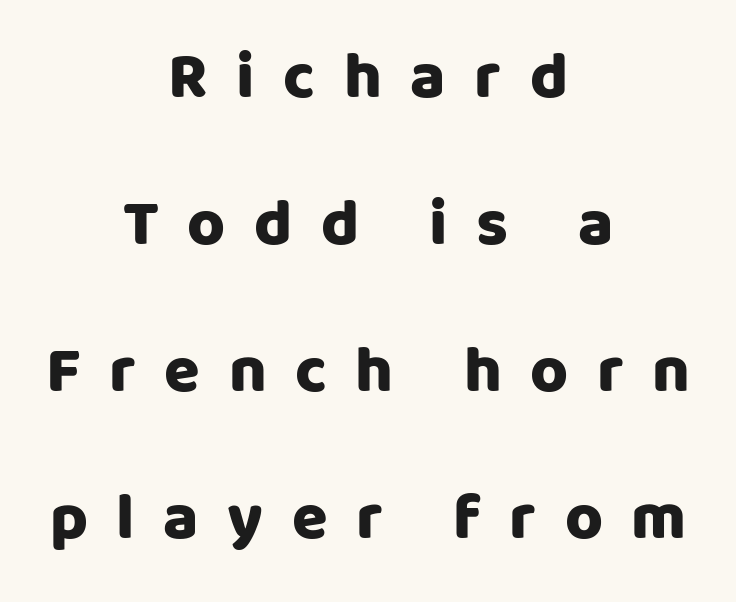
{"serif": "no", "italic": "no", "width": "normal", "stroke_contrast": "low", "x_height": "large", "monospaced": "no", "underline": "no", "align": "center", "line_spacing": "loose", "line_spacing_ratio": 2.26, "letter_spacing": "wide", "letter_spacing_em": 0.44, "glyph_px": 65}
